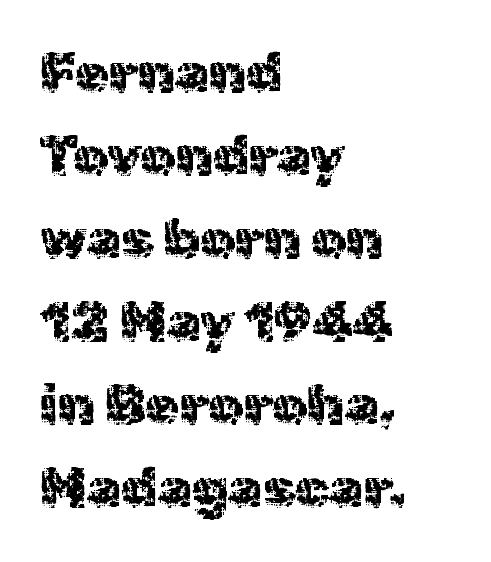
The image shows 55 px sans-serif type, upright; set left-aligned, normal line spacing (1.51x), normal letter spacing, not underlined; a medium x-height.
